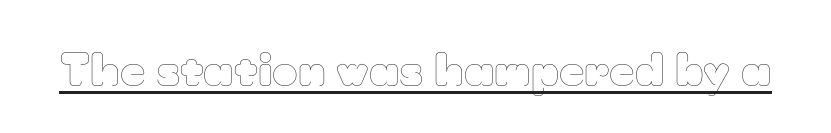
{"italic": "no", "bold": "no", "weight": "thin", "width": "normal", "stroke_contrast": "low", "x_height": "small", "monospaced": "no", "underline": "yes", "letter_spacing": "normal", "letter_spacing_em": 0.0, "glyph_px": 44}
